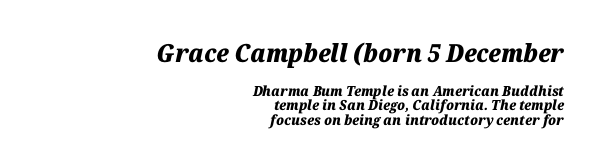
Descender tails drop into unmarked territory. On the weight axis this lands at bold, roughly 700. Caption: multi-line text, flush right, ragged left. Does the lettering tilt? It does — this is italic. Honestly, the rows look squashed on top of each other. Large over small — that's the arrangement of the two blocks here.
